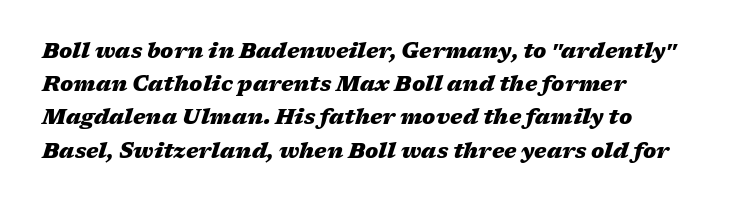
Vertically, the passage feels balanced, rows spaced as you'd expect. Heft: maximum for text — a bold. The gap between lines stays unmarked. Italic: yes, the glyphs are oblique.
